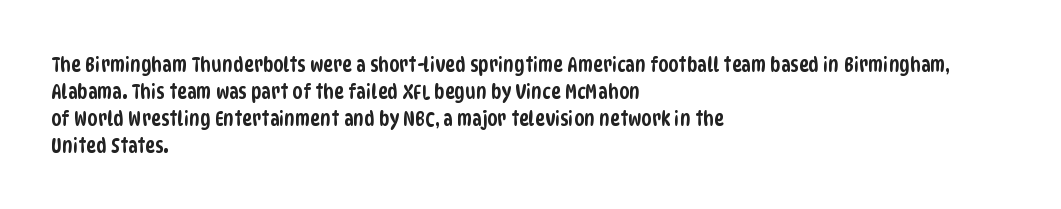
Q: Is the text underlined? A: No.
Q: How is the paragraph aligned? A: Left-aligned.
Q: Is the spacing between letters normal or unusually wide? A: Normal.
Q: Is the spacing between lines tight, normal or loose? A: Normal.
